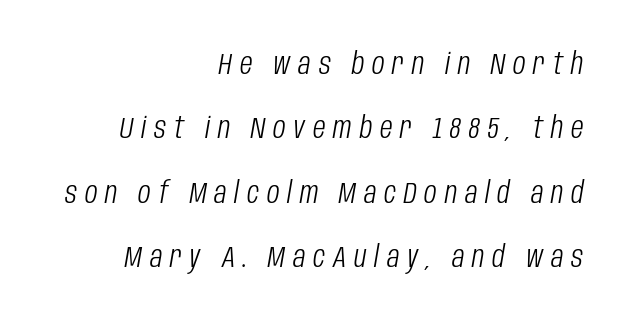
{"italic": "yes", "lean": "right", "slant_degrees": 10, "bold": "no", "weight": "light", "width": "condensed", "stroke_contrast": "low", "x_height": "large", "monospaced": "no", "underline": "no", "align": "right", "line_spacing": "loose", "line_spacing_ratio": 2.22, "letter_spacing": "wide", "letter_spacing_em": 0.27, "glyph_px": 29}
